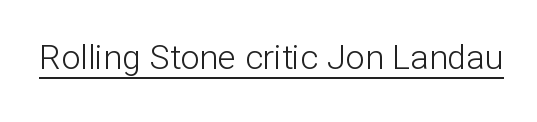
Q: Is the text bold? A: No.
Q: Is the text italic (slanted)? A: No, it is upright.
Q: Is the typeface a serif or a sans-serif typeface? A: Sans-serif.
Q: Is the text underlined? A: Yes.
Q: Is the spacing between letters normal or unusually wide? A: Normal.
Q: Width (condensed, normal, or wide)? A: Normal.
Q: Stroke contrast? A: Low.
Q: x-height? A: Medium.
Q: Monospaced? A: No.
